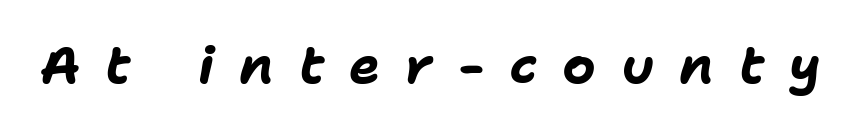
This sample has the flowing, uneven cadence of proportional lettering. These lines have a slow, spaced-out rhythm from letter to letter. Heft: maximum for text — a bold. Characters are canted at an angle relative to the baseline's perpendicular. The zone under the glyphs is completely vacant.
